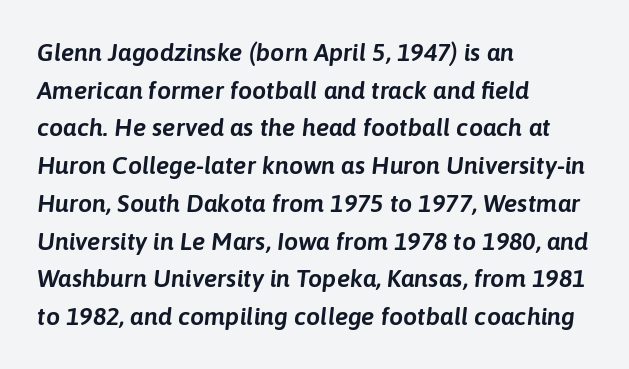
Q: Is the text italic (slanted)? A: Yes, it leans right by about 6 degrees.
Q: Is the text underlined? A: No.
Q: How is the paragraph aligned? A: Left-aligned.
Q: Is the spacing between letters normal or unusually wide? A: Normal.
Q: Is the spacing between lines tight, normal or loose? A: Normal.
